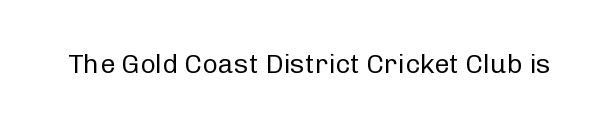
Has an underline been added? It has not. The type is set solid horizontally, with unmodified tracking. The characters are drawn with everyday or finer stroke widths. Every character sits straight up, as roman type does.
